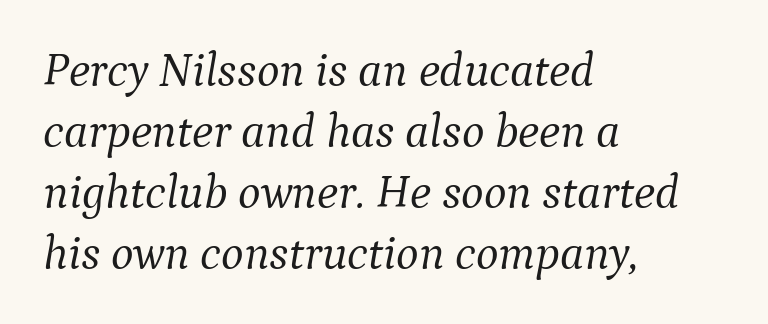
Q: Is the text bold? A: No.
Q: Is the text italic (slanted)? A: Yes, it leans right by about 9 degrees.
Q: Is the typeface a serif or a sans-serif typeface? A: Serif.
Q: Is the text underlined? A: No.
Q: How is the paragraph aligned? A: Left-aligned.
Q: Is the spacing between letters normal or unusually wide? A: Normal.
Q: Is the spacing between lines tight, normal or loose? A: Normal.
Q: Width (condensed, normal, or wide)? A: Normal.
Q: Stroke contrast? A: Medium.
Q: x-height? A: Medium.
Q: Monospaced? A: No.
